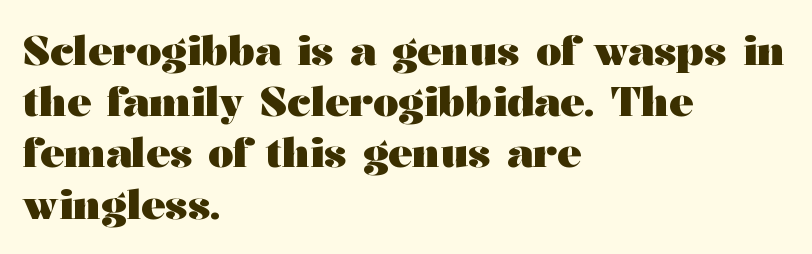
The image shows 40 px heavy, wide serif type, upright; set left-aligned, normal line spacing (1.28x), normal letter spacing, not underlined; medium stroke contrast and a medium x-height.
